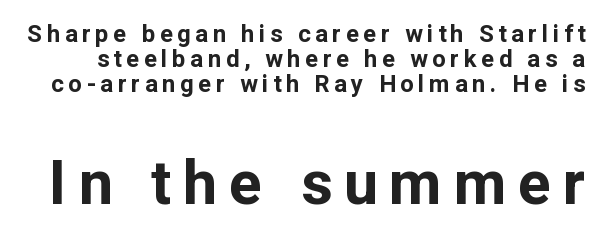
The image shows 61 px bold sans-serif type, upright; set tight line spacing (1.04x), not underlined; the second (bottom) block is 2.54x larger; low stroke contrast and a medium x-height.
